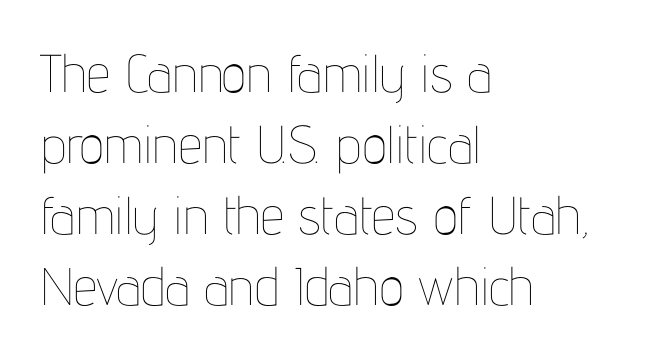
The image shows 53 px thin, condensed type, upright; set left-aligned, normal line spacing (1.34x), normal letter spacing, not underlined; low stroke contrast and a medium x-height.
